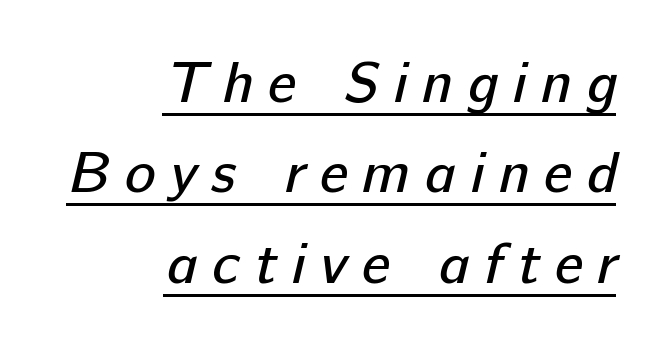
The image shows 58 px regular-weight sans-serif type; set right-aligned, normal line spacing (1.56x), unusually wide letter spacing (+0.25 em), underlined; low stroke contrast and a medium x-height.
